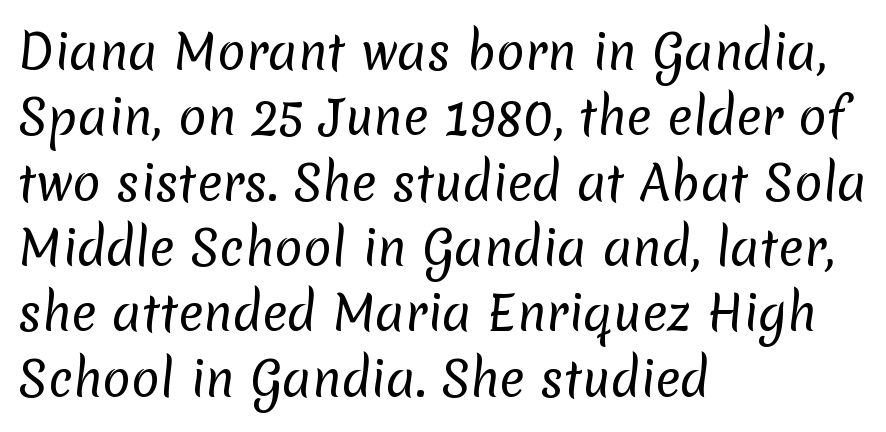
Q: Is the text bold? A: No.
Q: Is the typeface a serif or a sans-serif typeface? A: Sans-serif.
Q: Is the text underlined? A: No.
Q: How is the paragraph aligned? A: Left-aligned.
Q: Is the spacing between letters normal or unusually wide? A: Normal.
Q: Is the spacing between lines tight, normal or loose? A: Normal.
Q: Width (condensed, normal, or wide)? A: Normal.
Q: Stroke contrast? A: Low.
Q: x-height? A: Medium.
Q: Monospaced? A: No.
